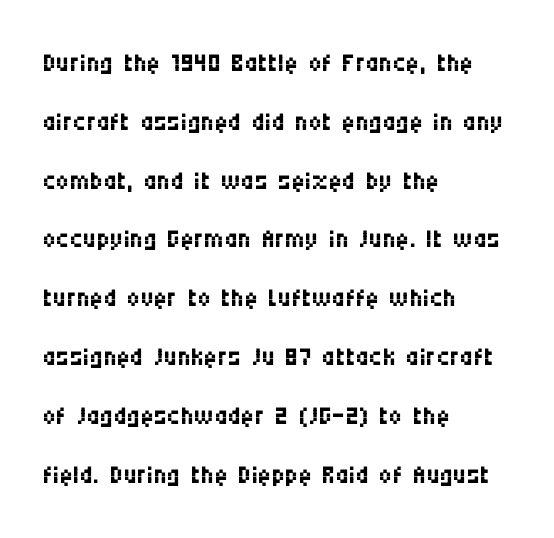
Q: Is the text bold? A: No.
Q: Is the text italic (slanted)? A: No, it is upright.
Q: Is the typeface a serif or a sans-serif typeface? A: Sans-serif.
Q: Is the text underlined? A: No.
Q: How is the paragraph aligned? A: Left-aligned.
Q: Is the spacing between letters normal or unusually wide? A: Normal.
Q: Is the spacing between lines tight, normal or loose? A: Normal.
Q: Width (condensed, normal, or wide)? A: Condensed.
Q: Stroke contrast? A: Medium.
Q: x-height? A: Large.
Q: Monospaced? A: No.
